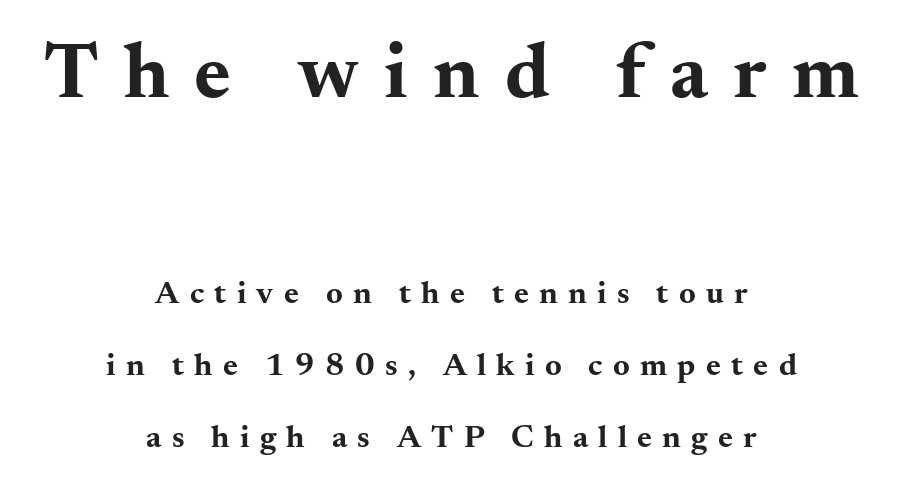
{"serif": "yes", "italic": "no", "bold": "yes", "weight": "bold", "width": "wide", "stroke_contrast": "medium", "x_height": "small", "monospaced": "no", "underline": "no", "align": "center", "line_spacing": "loose", "line_spacing_ratio": 2.25, "letter_spacing": "wide", "letter_spacing_em": 0.32, "larger_block": "first", "size_ratio": 2.47, "glyph_px": 79}
